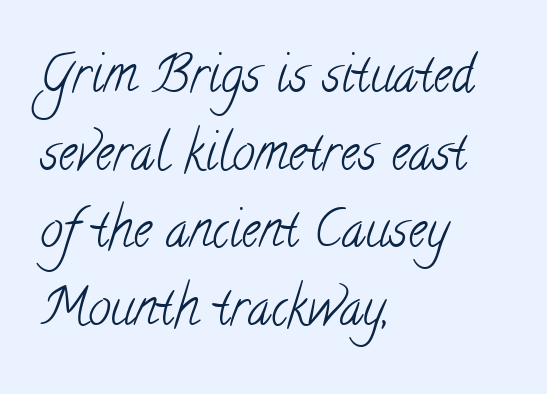
{"bold": "no", "weight": "light", "width": "condensed", "stroke_contrast": "low", "x_height": "small", "monospaced": "no", "underline": "no", "align": "left", "line_spacing": "normal", "line_spacing_ratio": 1.52, "letter_spacing": "normal", "letter_spacing_em": 0.0, "glyph_px": 51}
